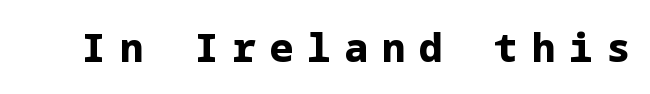
Any mark beneath the type? The region is blank. How are the letters spaced? Widely, with obvious added tracking. Thick stems and heavy bowls — unmistakably bold. You can tell it's not italic because the verticals are truly vertical. What kind of face is this? One without serifs — a sans.
